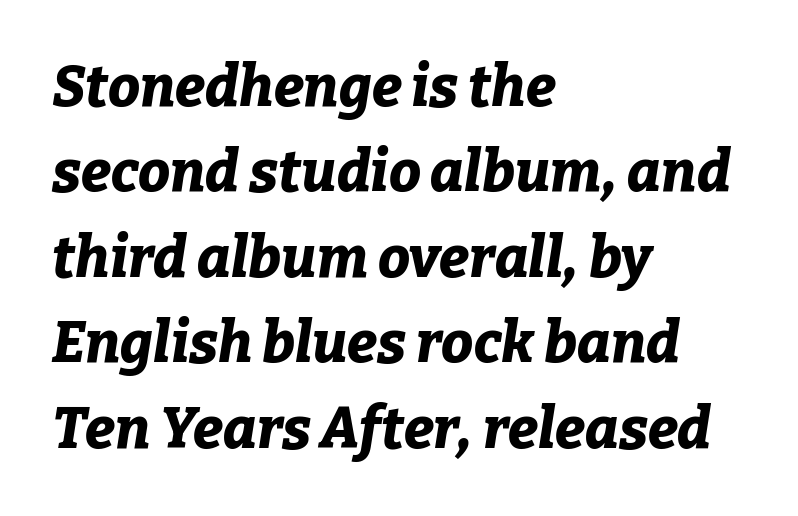
Q: Is the text bold? A: Yes.
Q: Is the text italic (slanted)? A: Yes, it leans right by about 9 degrees.
Q: Is the text underlined? A: No.
Q: How is the paragraph aligned? A: Left-aligned.
Q: Is the spacing between letters normal or unusually wide? A: Normal.
Q: Is the spacing between lines tight, normal or loose? A: Normal.
Q: Width (condensed, normal, or wide)? A: Normal.
Q: Stroke contrast? A: Low.
Q: x-height? A: Medium.
Q: Monospaced? A: No.
